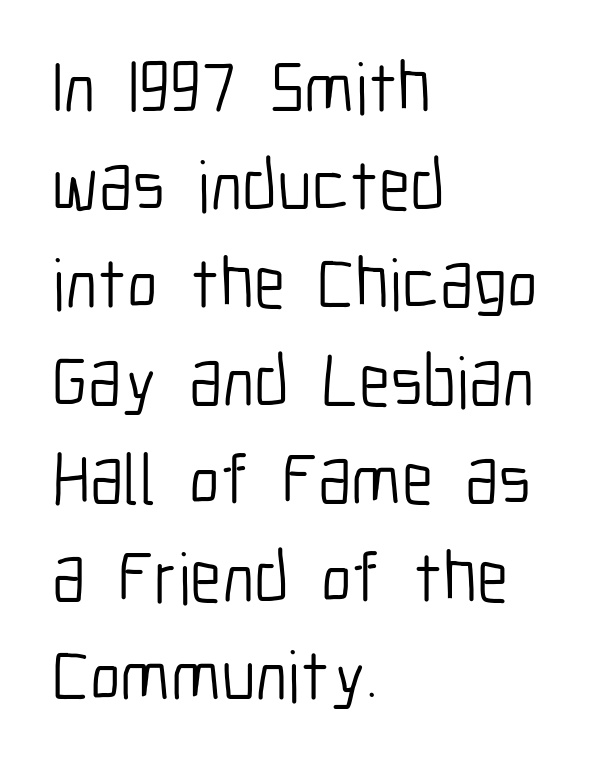
Q: Is the text bold? A: No.
Q: Is the text italic (slanted)? A: No, it is upright.
Q: Is the typeface a serif or a sans-serif typeface? A: Sans-serif.
Q: Is the text underlined? A: No.
Q: How is the paragraph aligned? A: Left-aligned.
Q: Is the spacing between letters normal or unusually wide? A: Normal.
Q: Is the spacing between lines tight, normal or loose? A: Normal.
Q: Width (condensed, normal, or wide)? A: Condensed.
Q: Stroke contrast? A: Low.
Q: x-height? A: Medium.
Q: Monospaced? A: No.
